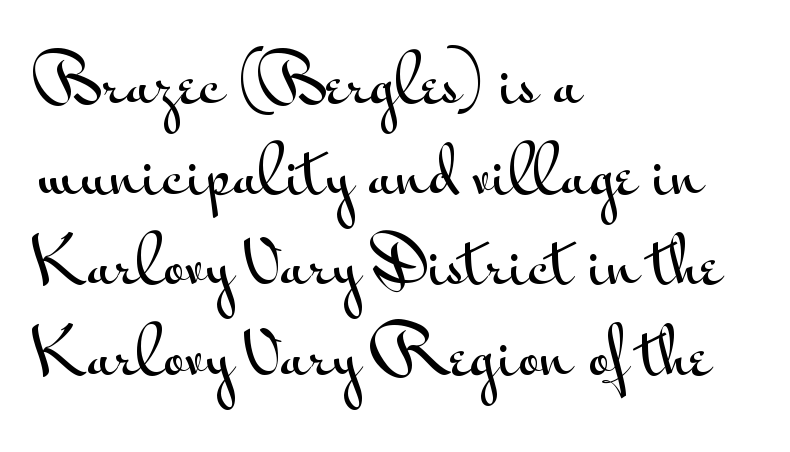
{"serif": "no", "width": "wide", "stroke_contrast": "medium", "x_height": "small", "monospaced": "no", "underline": "no", "align": "left", "line_spacing": "normal", "line_spacing_ratio": 1.46, "letter_spacing": "normal", "letter_spacing_em": 0.0, "glyph_px": 62}
